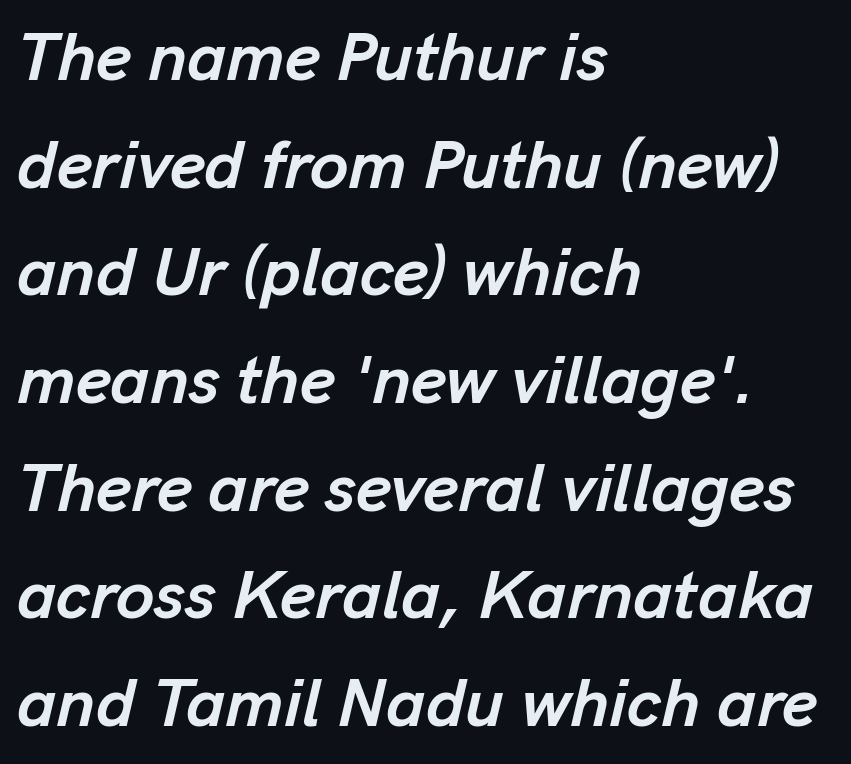
The image shows 69 px semibold type, italic (leaning right); set left-aligned, normal line spacing (1.56x), normal letter spacing, not underlined; low stroke contrast and a medium x-height.
